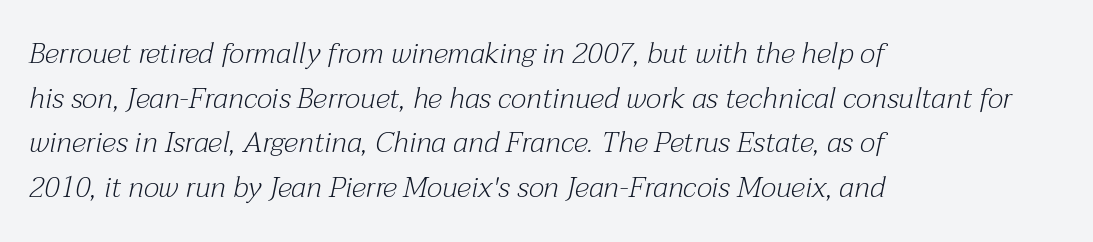
The image shows 29 px light serif type, italic (leaning right); set left-aligned, normal line spacing (1.54x), normal letter spacing, not underlined; medium stroke contrast and a medium x-height.
